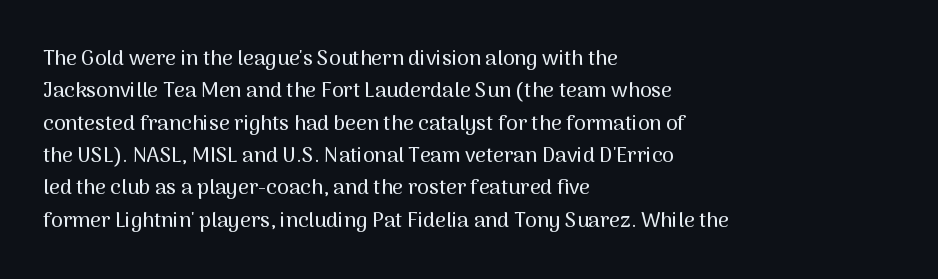
{"italic": "no", "underline": "no", "align": "left", "line_spacing": "normal", "line_spacing_ratio": 1.54, "letter_spacing": "normal", "letter_spacing_em": 0.0, "glyph_px": 21}
